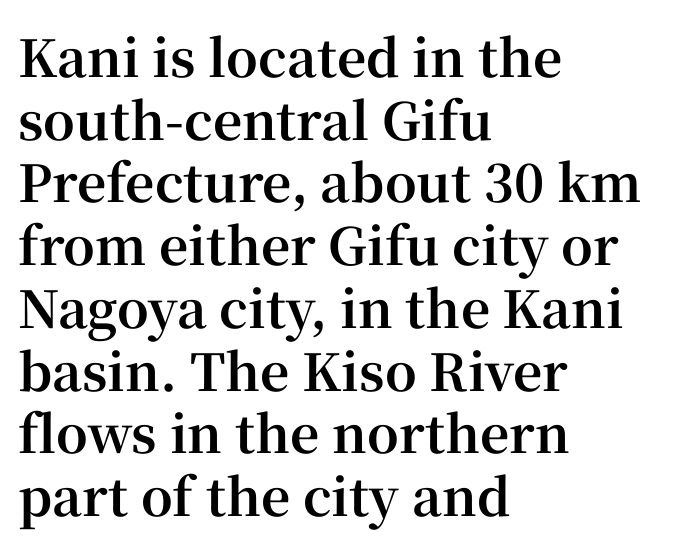
The lettering holds an erect, upright posture throughout. Clear beneath every line of the passage. Note the varied advance widths — an 'i' is clearly narrower than an 'm'. The paragraph has a hard left edge and a soft right edge.
